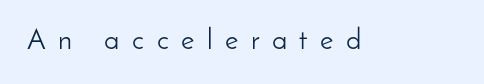
Varying glyph widths throughout — classic text-font behaviour. Check the space under the baseline: it is left empty. Designer's note — italics off, roman on. A light-to-regular cut is what we see here.
